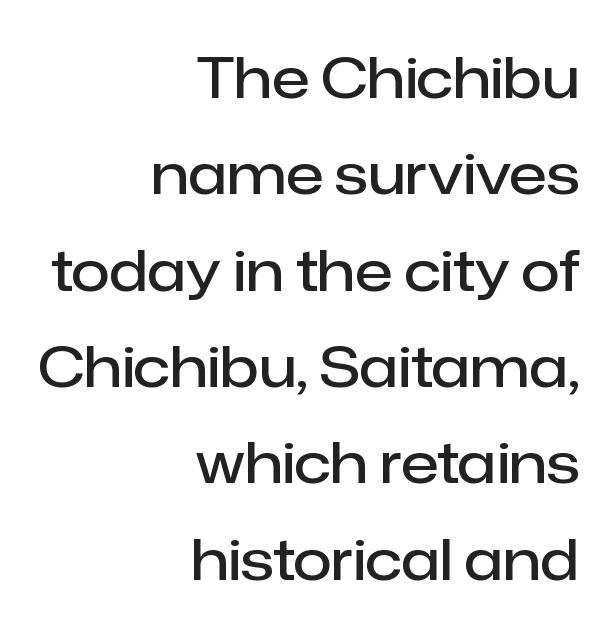
Moderately thickened strokes mark this as semibold type. The foot of each line stays bare and open. Varying glyph widths throughout — classic text-font behaviour. Unlike a traditional serif, this face leaves its strokes unadorned. Tall strokes in this sample are plumb rather than angled. Look at the tracking — it's just the regular setting, nothing added.
